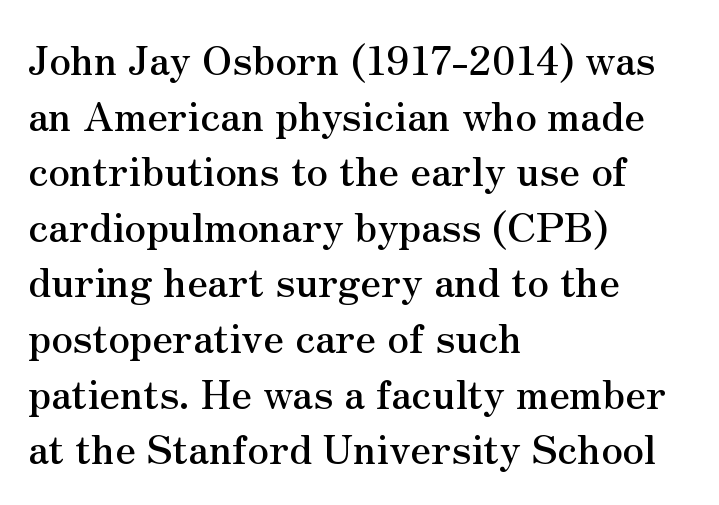
The image shows 40 px serif type, upright; set left-aligned, normal line spacing (1.39x), normal letter spacing, not underlined; medium stroke contrast and a small x-height.
